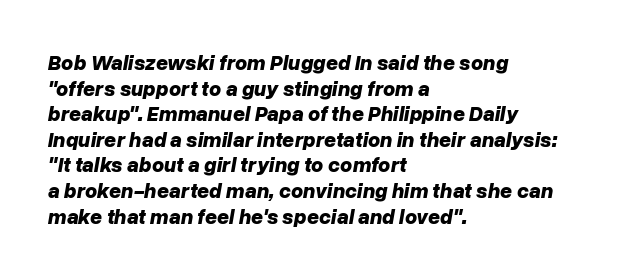
The image shows 21 px bold type, italic (leaning right); set left-aligned, line spacing 1.22x, normal letter spacing, not underlined.
